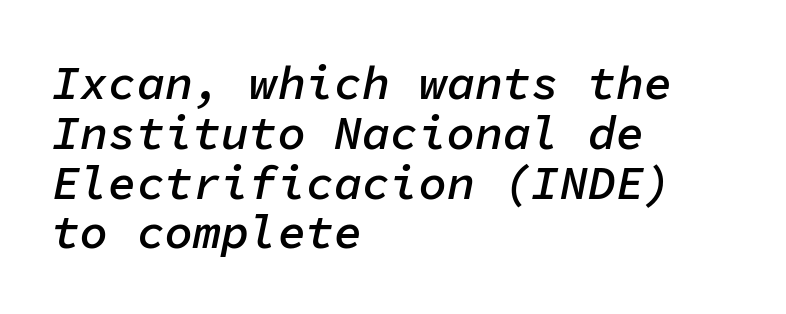
The image shows 47 px semibold type, italic (leaning right), monospaced; set left-aligned, tight line spacing (1.06x), normal letter spacing, not underlined; low stroke contrast and a medium x-height.
